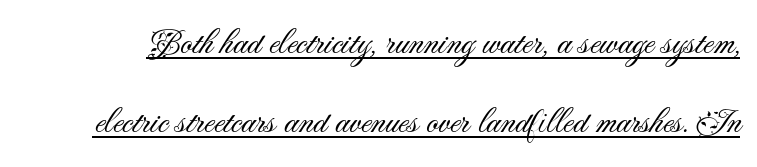
The image shows 37 px light sans-serif type; set loose line spacing (2.13x), normal letter spacing, underlined; medium stroke contrast and a small x-height.
